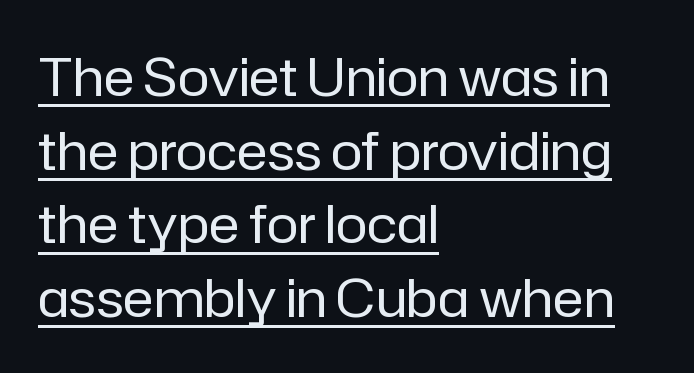
Horizontally, the lines are justified to the leading edge only. This sample carries an underscore along the baseline area. Notice how the stems are strictly vertical — no italics here. Leading: standard. The weight tops out at a normal text grade.
